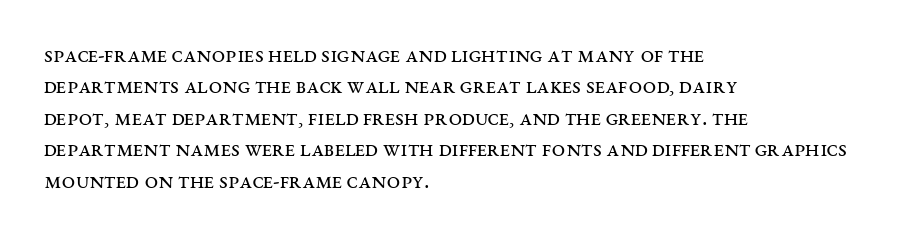
Q: Is the text bold? A: No.
Q: Is the text italic (slanted)? A: No, it is upright.
Q: Is the text underlined? A: No.
Q: How is the paragraph aligned? A: Left-aligned.
Q: Is the spacing between letters normal or unusually wide? A: Normal.
Q: Is the spacing between lines tight, normal or loose? A: Normal.
